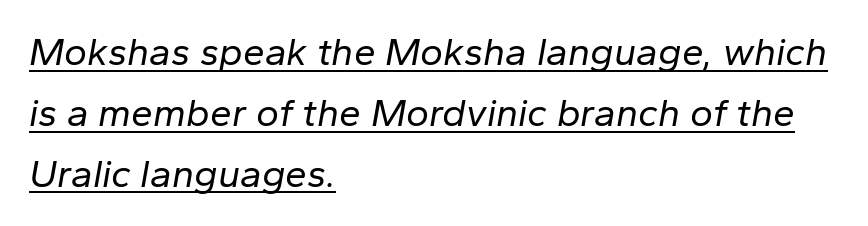
{"italic": "yes", "lean": "right", "slant_degrees": 10, "bold": "no", "weight": "regular", "width": "normal", "stroke_contrast": "low", "x_height": "medium", "monospaced": "no", "underline": "yes", "align": "left", "line_spacing": "normal", "line_spacing_ratio": 1.56, "letter_spacing": "normal", "letter_spacing_em": 0.0, "glyph_px": 39}
